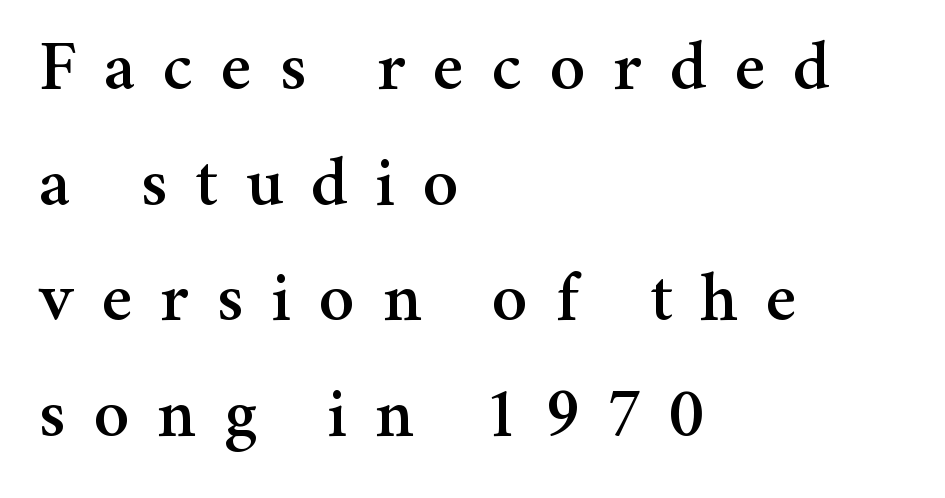
{"serif": "yes", "italic": "no", "width": "normal", "stroke_contrast": "medium", "x_height": "medium", "monospaced": "no", "underline": "no", "align": "left", "line_spacing": "normal", "line_spacing_ratio": 1.63, "letter_spacing": "wide", "letter_spacing_em": 0.39, "glyph_px": 71}
